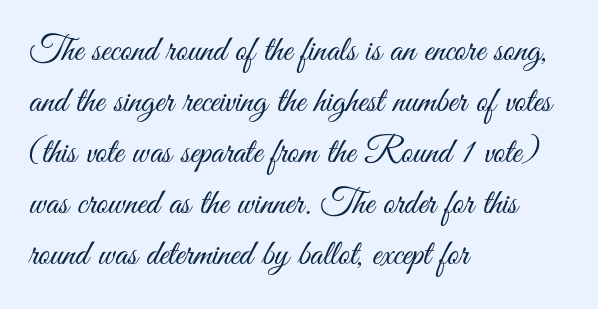
{"serif": "no", "bold": "no", "weight": "light", "width": "condensed", "stroke_contrast": "medium", "x_height": "small", "monospaced": "no", "underline": "no", "align": "left", "line_spacing": "normal", "line_spacing_ratio": 1.42, "letter_spacing": "normal", "letter_spacing_em": 0.0, "glyph_px": 36}
